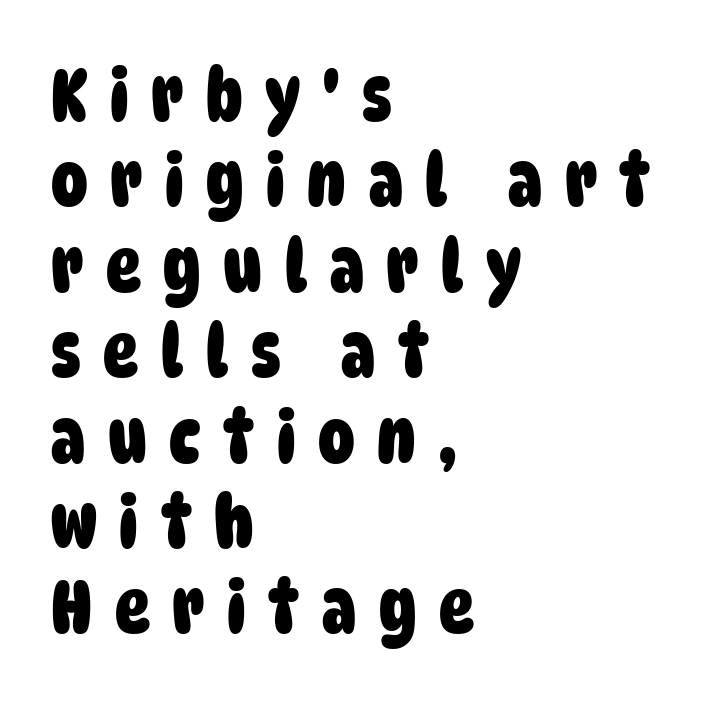
Q: Is the text bold? A: Yes.
Q: Is the typeface a serif or a sans-serif typeface? A: Sans-serif.
Q: Is the text underlined? A: No.
Q: How is the paragraph aligned? A: Left-aligned.
Q: Is the spacing between letters normal or unusually wide? A: Unusually wide.
Q: Width (condensed, normal, or wide)? A: Condensed.
Q: Stroke contrast? A: Low.
Q: x-height? A: Large.
Q: Monospaced? A: No.
